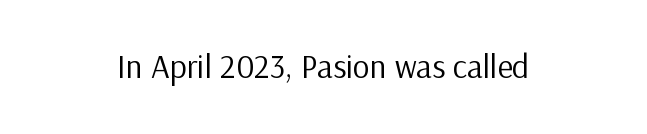
Decoration check: the copy has no underline. The type is set solid horizontally, with unmodified tracking. The letters stand straight up with perfectly vertical stems. The face used here is proportionally spaced, like ordinary book or web type.
